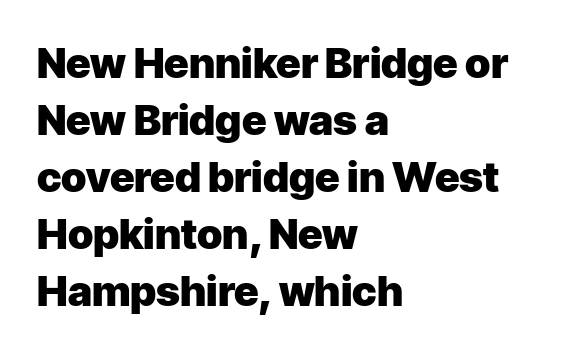
{"serif": "no", "italic": "no", "bold": "yes", "weight": "heavy", "width": "normal", "stroke_contrast": "low", "x_height": "medium", "monospaced": "no", "underline": "no", "align": "left", "line_spacing": "normal", "line_spacing_ratio": 1.36, "letter_spacing": "normal", "letter_spacing_em": 0.0, "glyph_px": 42}
